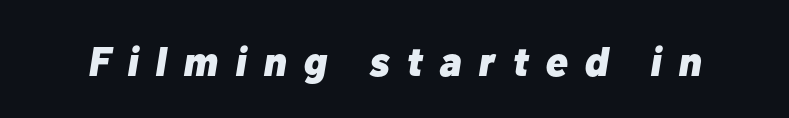
Q: Is the text bold? A: Yes.
Q: Is the text italic (slanted)? A: Yes, it leans right by about 10 degrees.
Q: Is the text underlined? A: No.
Q: Is the spacing between letters normal or unusually wide? A: Unusually wide.
Q: Width (condensed, normal, or wide)? A: Normal.
Q: Stroke contrast? A: Low.
Q: x-height? A: Medium.
Q: Monospaced? A: No.
